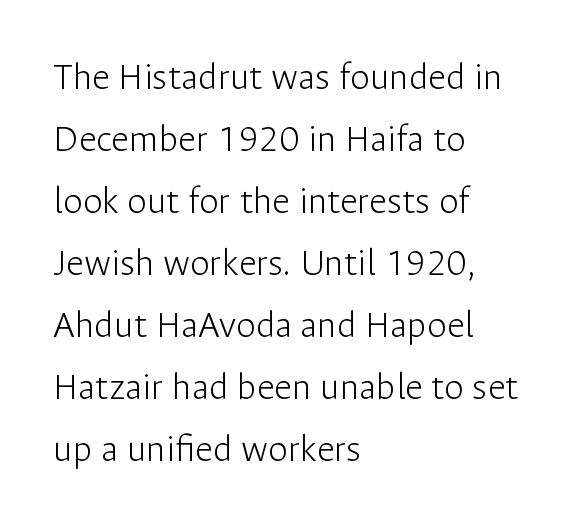
The passage shown is not underscored anywhere. These glyphs show unthickened strokes, regular width or finer. Vertical strokes here are truly vertical. Varying glyph widths throughout — classic text-font behaviour. Letterform terminals end flat and unadorned throughout the passage.
